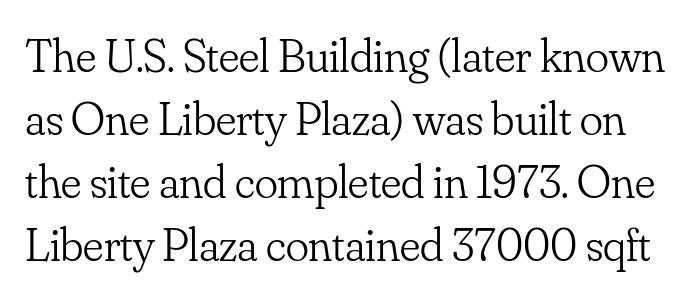
Q: Is the text bold? A: No.
Q: Is the text italic (slanted)? A: No, it is upright.
Q: Is the typeface a serif or a sans-serif typeface? A: Serif.
Q: Is the text underlined? A: No.
Q: Is the spacing between letters normal or unusually wide? A: Normal.
Q: Is the spacing between lines tight, normal or loose? A: Normal.
Q: Width (condensed, normal, or wide)? A: Normal.
Q: Stroke contrast? A: Low.
Q: x-height? A: Small.
Q: Monospaced? A: No.
